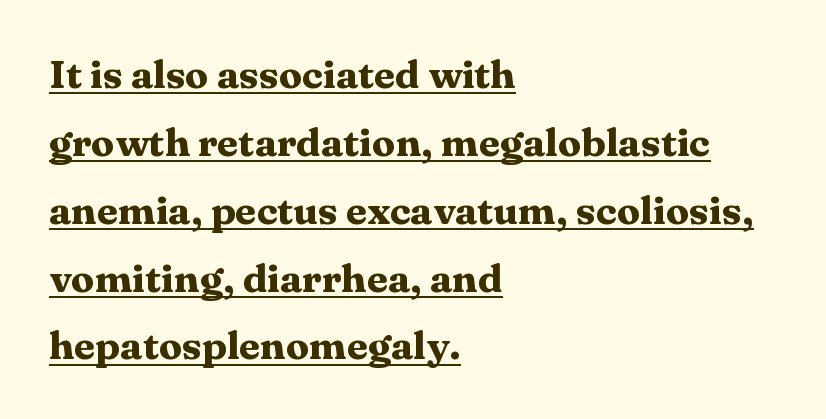
The image shows 39 px heavy, wide serif type, upright; set left-aligned, line spacing 1.74x, normal letter spacing, underlined; medium stroke contrast and a medium x-height.
